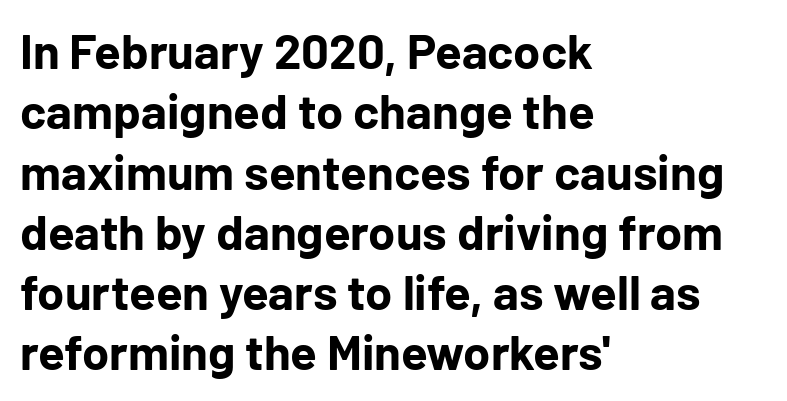
Quick note: underline off. The text was rendered using a sans face with plain stroke endings. Caption: bold face, heavy strokes. Inter-character spacing is left at the font's built-in metrics.
